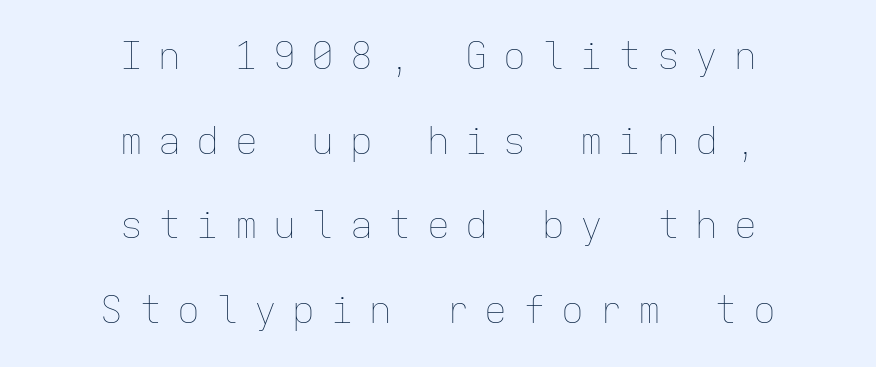
{"italic": "no", "bold": "no", "weight": "thin", "width": "normal", "stroke_contrast": "low", "x_height": "medium", "monospaced": "yes", "underline": "no", "align": "center", "line_spacing": "loose", "line_spacing_ratio": 2.23, "letter_spacing": "wide", "letter_spacing_em": 0.41, "glyph_px": 38}
